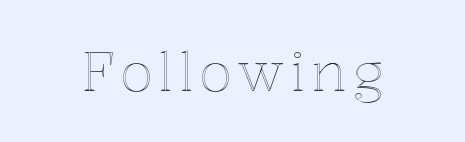
Q: Is the text italic (slanted)? A: No, it is upright.
Q: Is the text underlined? A: No.
Q: Width (condensed, normal, or wide)? A: Normal.
Q: x-height? A: Medium.
Q: Monospaced? A: No.
